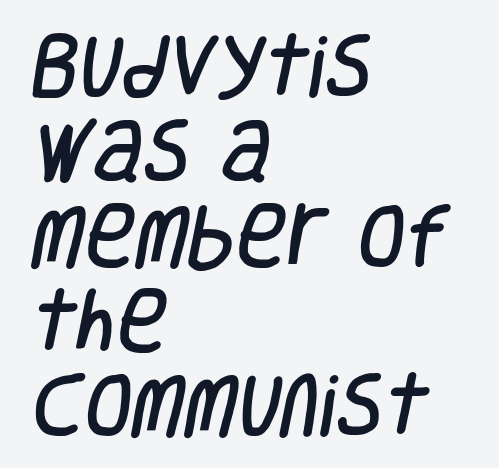
Q: Is the typeface a serif or a sans-serif typeface? A: Sans-serif.
Q: Is the text underlined? A: No.
Q: How is the paragraph aligned? A: Left-aligned.
Q: Is the spacing between letters normal or unusually wide? A: Normal.
Q: Width (condensed, normal, or wide)? A: Condensed.
Q: Stroke contrast? A: Low.
Q: x-height? A: Large.
Q: Monospaced? A: No.
